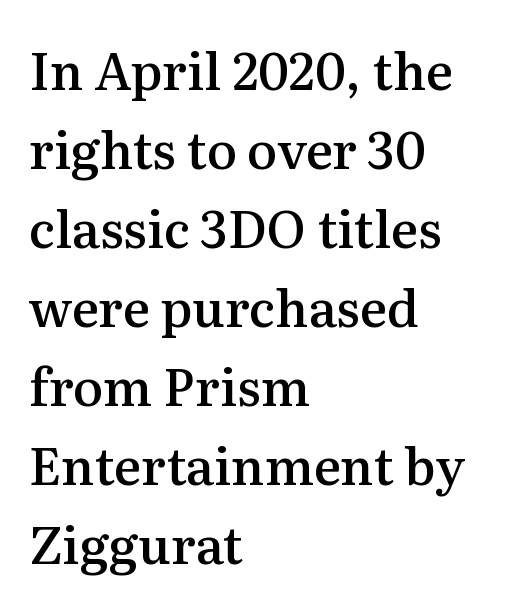
{"serif": "yes", "italic": "no", "bold": "semi", "weight": "semibold", "width": "normal", "stroke_contrast": "medium", "x_height": "medium", "monospaced": "no", "underline": "no", "align": "left", "line_spacing": "normal", "line_spacing_ratio": 1.55, "letter_spacing": "normal", "letter_spacing_em": 0.0, "glyph_px": 51}
